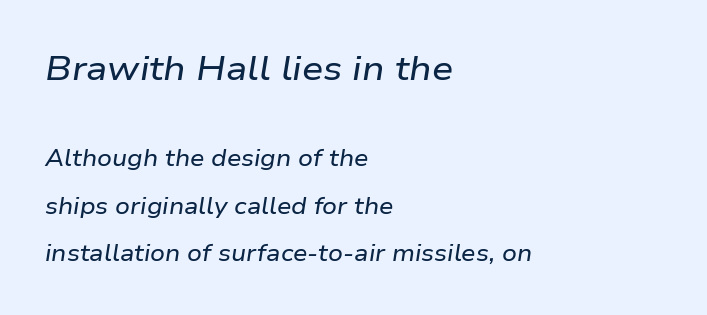
{"italic": "yes", "lean": "right", "slant_degrees": 9, "width": "wide", "stroke_contrast": "low", "x_height": "medium", "monospaced": "no", "underline": "no", "align": "left", "line_spacing": "loose", "line_spacing_ratio": 2.06, "letter_spacing": "normal", "letter_spacing_em": 0.0, "larger_block": "first", "size_ratio": 1.48, "glyph_px": 34}
